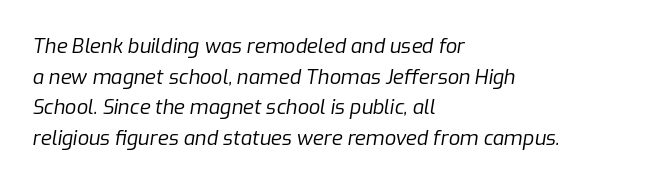
Q: Is the text bold? A: No.
Q: Is the text italic (slanted)? A: Yes, it leans right by about 9 degrees.
Q: Is the text underlined? A: No.
Q: How is the paragraph aligned? A: Left-aligned.
Q: Is the spacing between letters normal or unusually wide? A: Normal.
Q: Is the spacing between lines tight, normal or loose? A: Normal.
